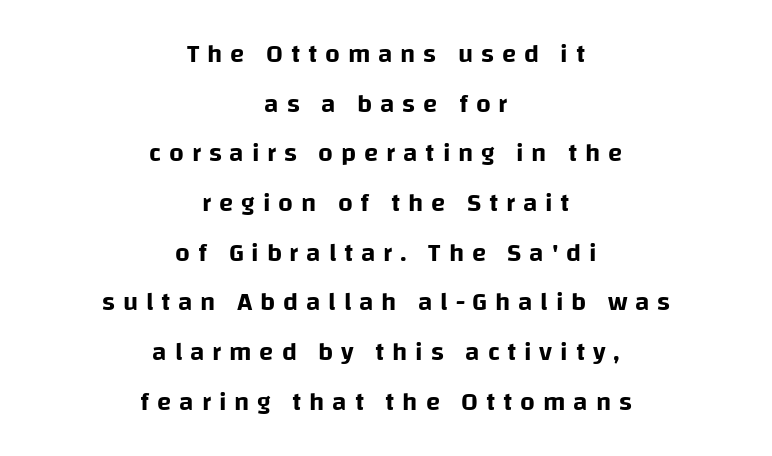
Q: Is the text italic (slanted)? A: No, it is upright.
Q: Is the text underlined? A: No.
Q: How is the paragraph aligned? A: Centered.
Q: Is the spacing between letters normal or unusually wide? A: Unusually wide.
Q: Is the spacing between lines tight, normal or loose? A: Loose.
